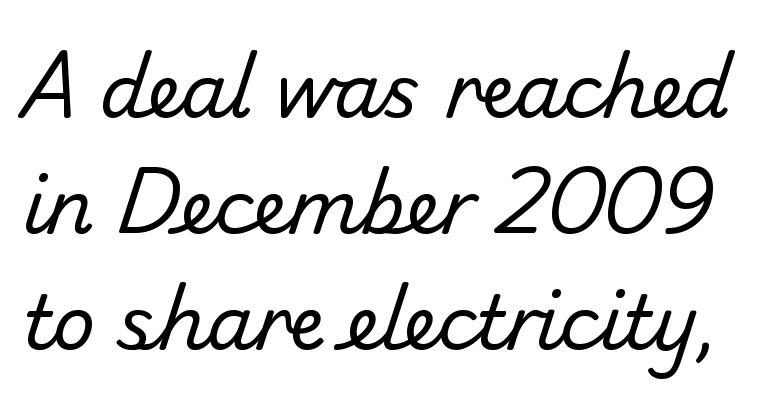
Q: Is the text bold? A: No.
Q: Is the typeface a serif or a sans-serif typeface? A: Sans-serif.
Q: Is the text underlined? A: No.
Q: Is the spacing between letters normal or unusually wide? A: Normal.
Q: Is the spacing between lines tight, normal or loose? A: Normal.
Q: Width (condensed, normal, or wide)? A: Normal.
Q: Stroke contrast? A: Low.
Q: x-height? A: Small.
Q: Monospaced? A: No.
